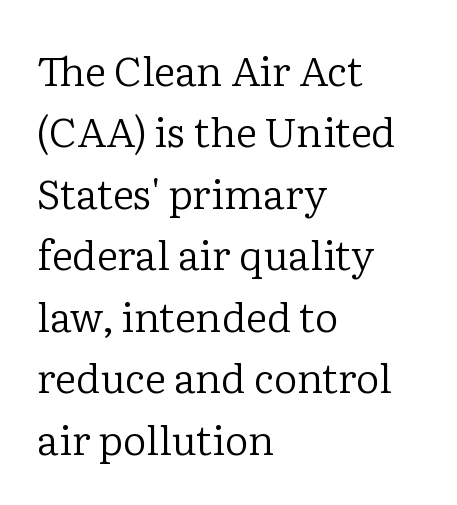
Letter spacing: default. The text block is weighted toward the left margin, trailing off unevenly rightward. Type without underlining. Do the characters align in a grid? No, the font is proportional. Horizontal bands of white between lines are of average thickness. Style check: upright.
